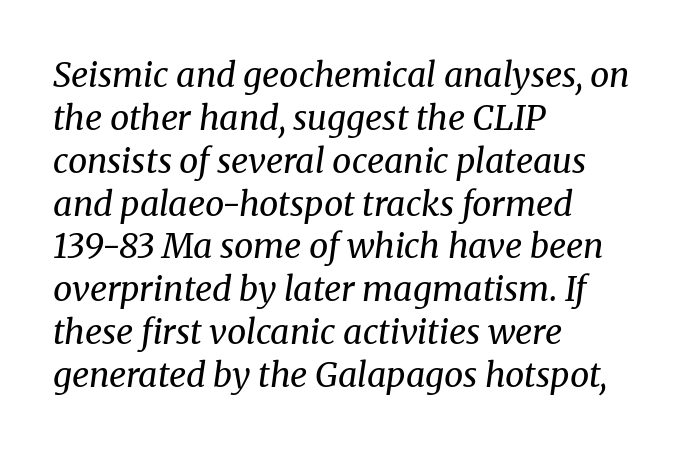
Q: Is the text bold? A: No.
Q: Is the text italic (slanted)? A: Yes, it leans right by about 8 degrees.
Q: Is the typeface a serif or a sans-serif typeface? A: Serif.
Q: Is the text underlined? A: No.
Q: How is the paragraph aligned? A: Left-aligned.
Q: Is the spacing between letters normal or unusually wide? A: Normal.
Q: Is the spacing between lines tight, normal or loose? A: Normal.
Q: Width (condensed, normal, or wide)? A: Normal.
Q: Stroke contrast? A: Medium.
Q: x-height? A: Medium.
Q: Monospaced? A: No.
